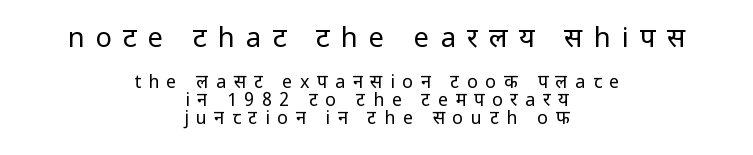
The initial chunk of copy outweighs the following chunk in type size. Layout note: lines centered. Closely set lines give the paragraph a compact silhouette. Honestly, there is no underline to notice here at all. Rendered with straight, roman letterforms.
